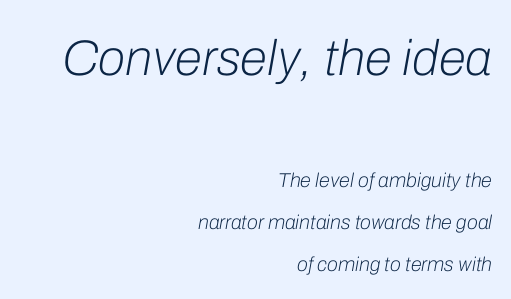
{"italic": "yes", "lean": "right", "slant_degrees": 10, "bold": "no", "weight": "light", "width": "normal", "stroke_contrast": "low", "x_height": "medium", "monospaced": "no", "underline": "no", "align": "right", "line_spacing": "loose", "line_spacing_ratio": 2.1, "letter_spacing": "normal", "letter_spacing_em": 0.0, "larger_block": "first", "size_ratio": 2.5, "glyph_px": 50}
